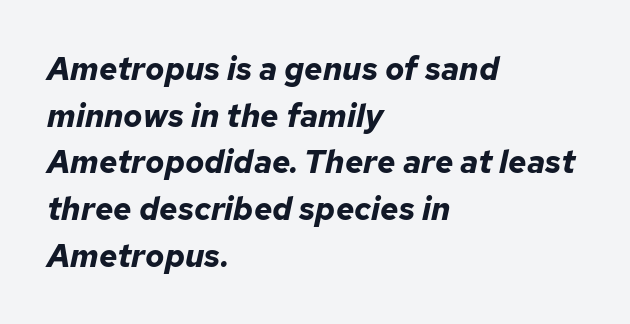
Q: Is the text bold? A: Yes.
Q: Is the text italic (slanted)? A: Yes, it leans right by about 12 degrees.
Q: Is the text underlined? A: No.
Q: How is the paragraph aligned? A: Left-aligned.
Q: Is the spacing between letters normal or unusually wide? A: Normal.
Q: Is the spacing between lines tight, normal or loose? A: Normal.
Q: Width (condensed, normal, or wide)? A: Normal.
Q: Stroke contrast? A: Low.
Q: x-height? A: Medium.
Q: Monospaced? A: No.
